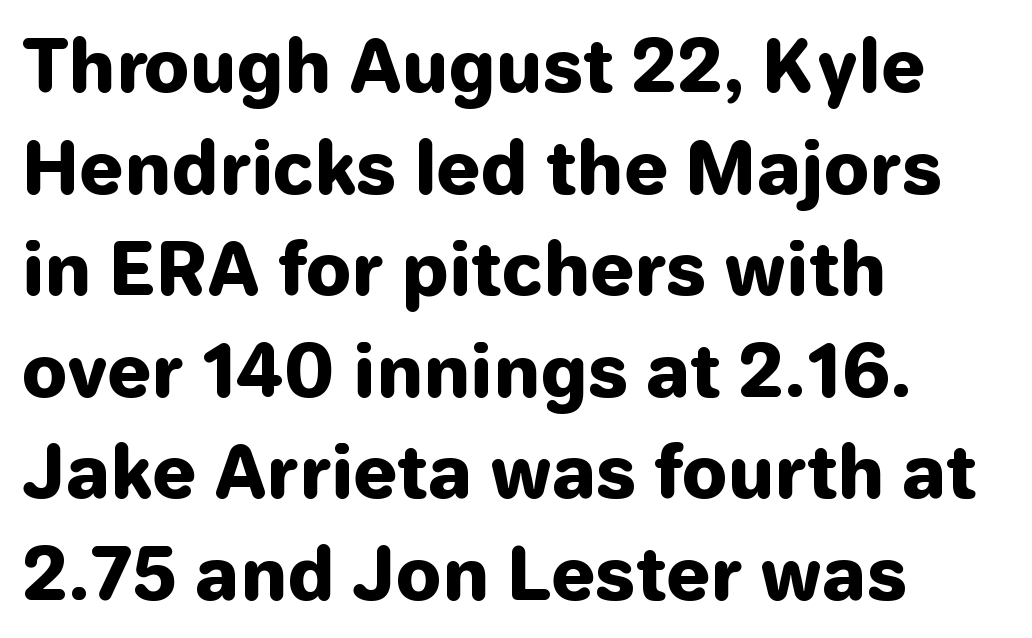
{"serif": "no", "italic": "no", "bold": "yes", "weight": "heavy", "width": "normal", "stroke_contrast": "low", "x_height": "medium", "monospaced": "no", "underline": "no", "align": "left", "line_spacing": "normal", "line_spacing_ratio": 1.43, "letter_spacing": "normal", "letter_spacing_em": 0.0, "glyph_px": 71}
